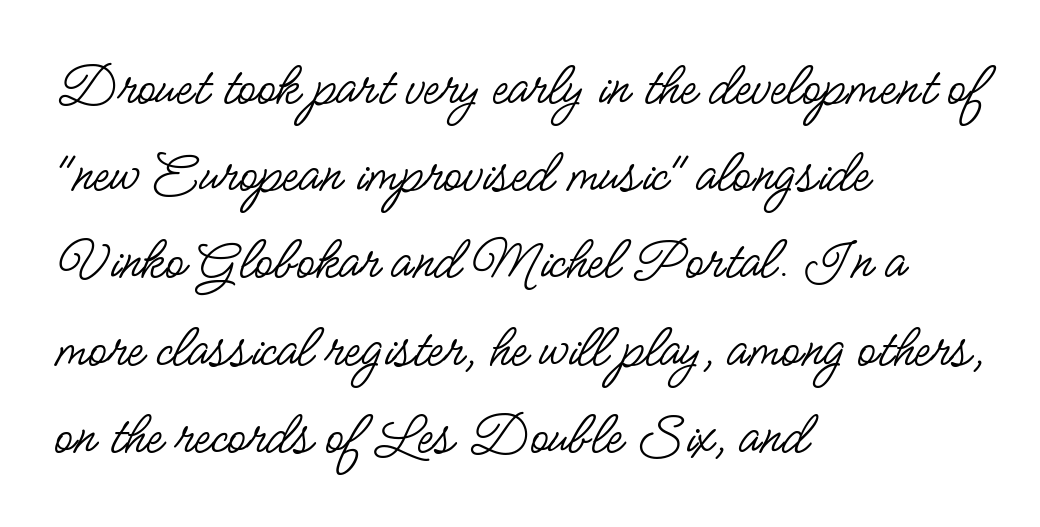
Q: Is the text bold? A: No.
Q: Is the text italic (slanted)? A: Yes.
Q: Is the typeface a serif or a sans-serif typeface? A: Sans-serif.
Q: Is the text underlined? A: No.
Q: How is the paragraph aligned? A: Left-aligned.
Q: Is the spacing between letters normal or unusually wide? A: Normal.
Q: Is the spacing between lines tight, normal or loose? A: Normal.
Q: Width (condensed, normal, or wide)? A: Condensed.
Q: Stroke contrast? A: Low.
Q: x-height? A: Small.
Q: Monospaced? A: No.
